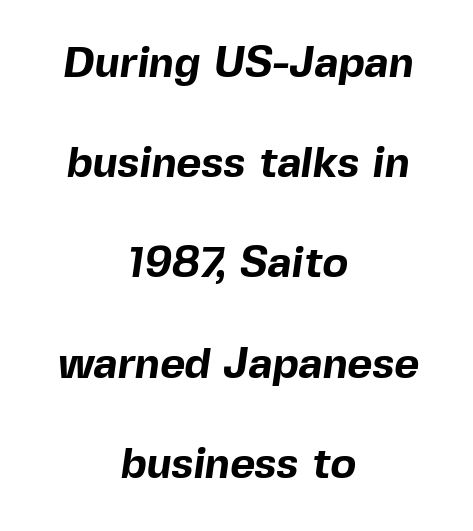
The image shows 43 px bold sans-serif type; set centered, loose line spacing (2.33x), normal letter spacing, not underlined; a medium x-height.
